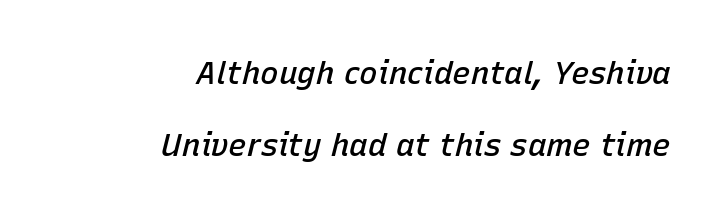
These lines keep a tight, regular rhythm from letter to letter. A typesetter would mark this as italic. The rendering uses natural spacing where letterforms have individual widths. Plain, unruled lines of type. Is the type bold? Partly — it's a semibold, heavier than regular but not fully bold.
